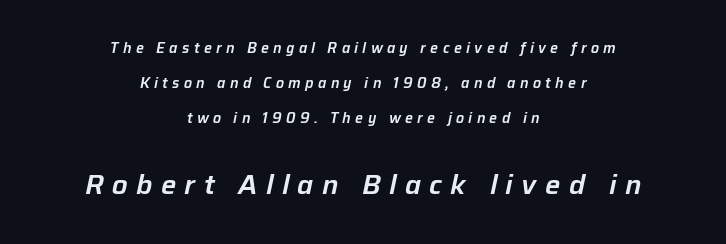
Q: Is the text italic (slanted)? A: Yes, it leans right by about 12 degrees.
Q: Is the text underlined? A: No.
Q: How is the paragraph aligned? A: Centered.
Q: Is the spacing between letters normal or unusually wide? A: Unusually wide.
Q: Is the spacing between lines tight, normal or loose? A: Loose.
Q: Which block of text is set in a larger size, the first (top) or the second (bottom)? A: The second (bottom) one.
